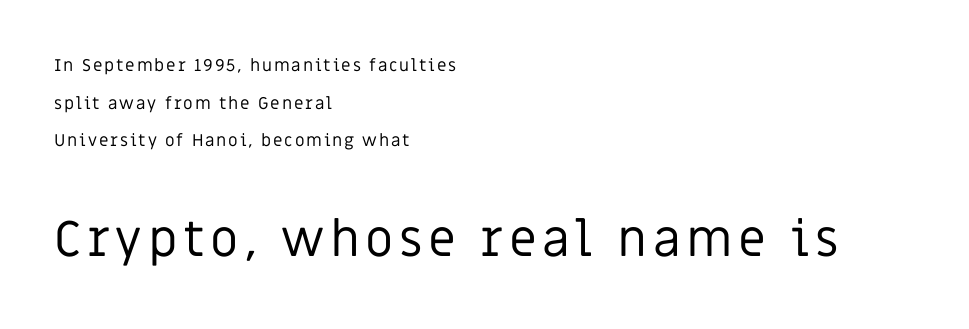
{"serif": "no", "italic": "no", "bold": "no", "weight": "regular", "width": "normal", "stroke_contrast": "low", "x_height": "large", "monospaced": "no", "underline": "no", "align": "left", "line_spacing": "loose", "line_spacing_ratio": 2.22, "larger_block": "second", "size_ratio": 2.94, "glyph_px": 50}
